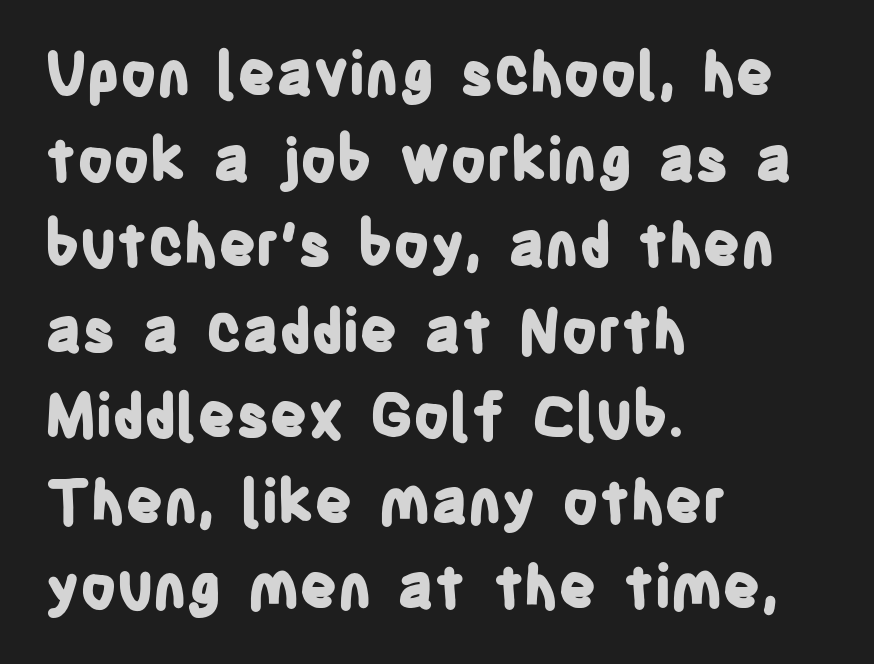
These lines stack with their left ends in a neat column. Thick stems and heavy bowls — unmistakably bold. This sample uses a sans-serif face. Nope, not italic — everything's standing straight. Looks like regular typesetting: each glyph gets only the width it needs. This sample keeps an unexceptional amount of space between lines.
